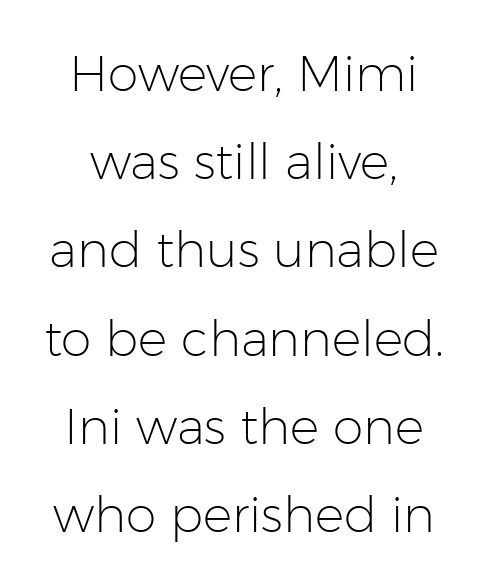
The image shows 49 px light sans-serif type, upright; set line spacing 1.8x, normal letter spacing, not underlined; low stroke contrast and a medium x-height.
